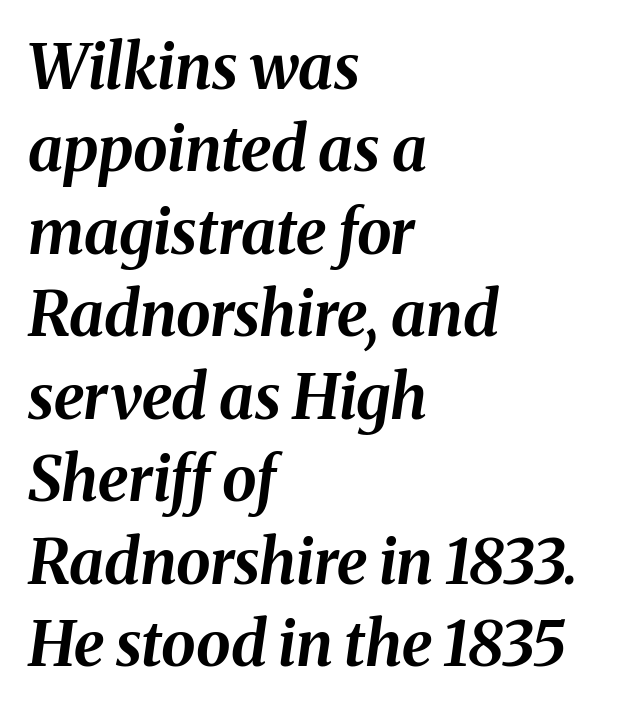
{"italic": "yes", "lean": "right", "slant_degrees": 8, "bold": "yes", "weight": "bold", "width": "normal", "stroke_contrast": "medium", "x_height": "medium", "monospaced": "no", "underline": "no", "align": "left", "line_spacing": "normal", "line_spacing_ratio": 1.33, "letter_spacing": "normal", "letter_spacing_em": 0.0, "glyph_px": 62}
